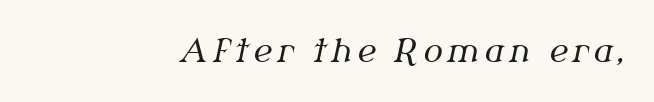
{"serif": "yes", "italic": "yes", "lean": "right", "slant_degrees": 12, "bold": "no", "weight": "regular", "width": "normal", "stroke_contrast": "medium", "x_height": "medium", "monospaced": "no", "underline": "no", "align": "right", "glyph_px": 32}
